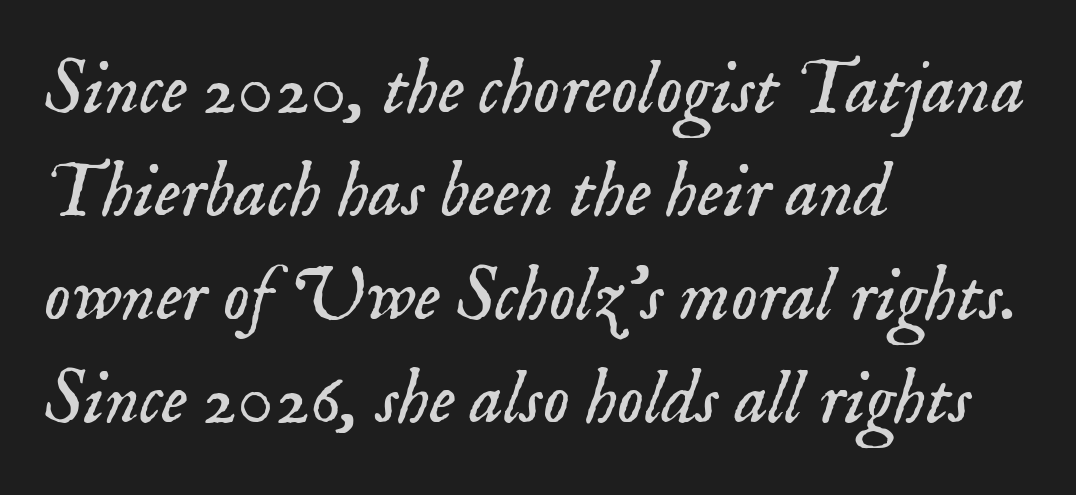
Q: Is the text bold? A: No.
Q: Is the text italic (slanted)? A: Yes, it leans right by about 18 degrees.
Q: Is the typeface a serif or a sans-serif typeface? A: Serif.
Q: Is the text underlined? A: No.
Q: How is the paragraph aligned? A: Left-aligned.
Q: Is the spacing between letters normal or unusually wide? A: Normal.
Q: Is the spacing between lines tight, normal or loose? A: Normal.
Q: Width (condensed, normal, or wide)? A: Normal.
Q: Stroke contrast? A: Low.
Q: x-height? A: Small.
Q: Monospaced? A: No.
